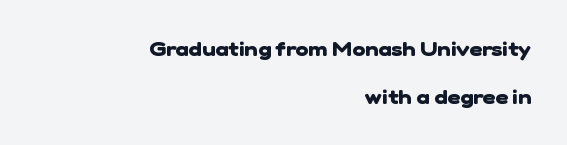
The image shows 20 px bold type; set right-aligned, loose line spacing (2.4x), normal letter spacing, not underlined.
